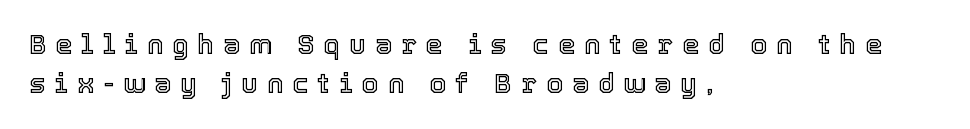
Q: Is the text italic (slanted)? A: No, it is upright.
Q: Is the text underlined? A: No.
Q: How is the paragraph aligned? A: Left-aligned.
Q: Is the spacing between letters normal or unusually wide? A: Unusually wide.
Q: Is the spacing between lines tight, normal or loose? A: Normal.
